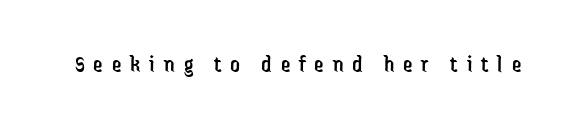
Q: Is the text bold? A: No.
Q: Is the text italic (slanted)? A: No, it is upright.
Q: Is the text underlined? A: No.
Q: Is the spacing between letters normal or unusually wide? A: Unusually wide.
